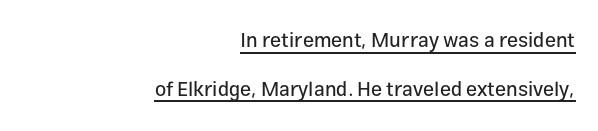
The image shows 20 px text type, upright; set right-aligned, loose line spacing (2.43x), normal letter spacing, underlined.
